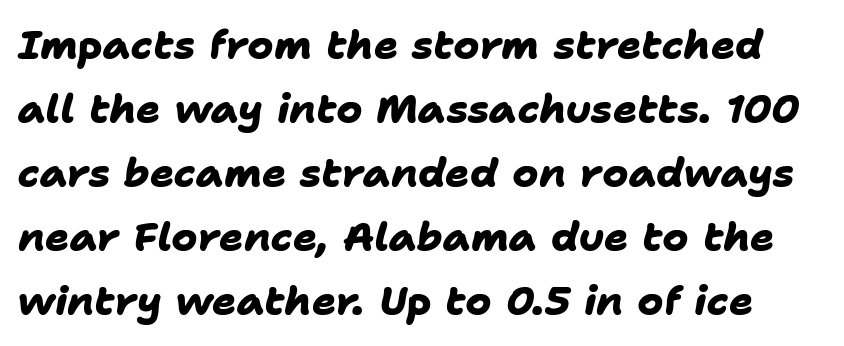
Q: Is the text bold? A: Yes.
Q: Is the typeface a serif or a sans-serif typeface? A: Sans-serif.
Q: Is the text underlined? A: No.
Q: Is the spacing between letters normal or unusually wide? A: Normal.
Q: Is the spacing between lines tight, normal or loose? A: Normal.
Q: Width (condensed, normal, or wide)? A: Normal.
Q: Stroke contrast? A: Low.
Q: x-height? A: Medium.
Q: Monospaced? A: No.
